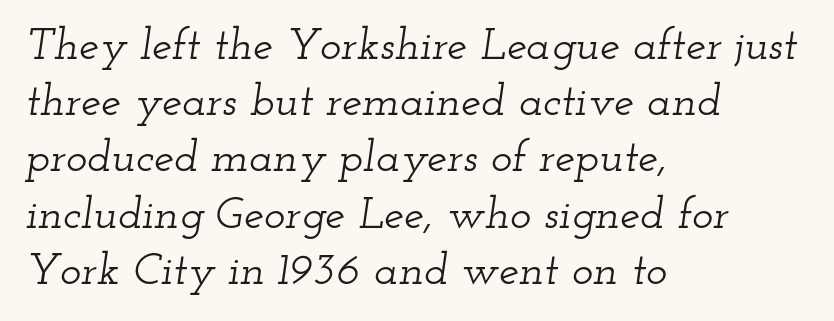
The image shows 45 px wide serif type, italic (leaning right); set left-aligned, normal line spacing (1.25x), normal letter spacing, not underlined; low stroke contrast and a small x-height.
